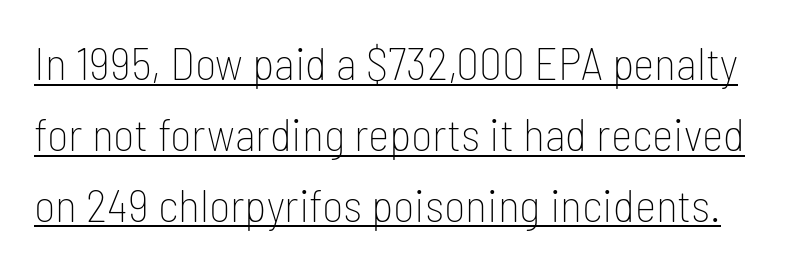
{"serif": "no", "italic": "no", "bold": "no", "weight": "thin", "width": "condensed", "stroke_contrast": "low", "x_height": "medium", "monospaced": "no", "underline": "yes", "line_spacing": "normal", "line_spacing_ratio": 1.54, "letter_spacing": "normal", "letter_spacing_em": 0.0, "glyph_px": 46}
